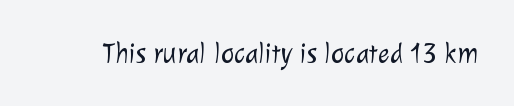
Check where the strokes stop: nothing finishes them off — pure sans. What stands out about the letter spacing? Nothing — it is the standard amount. Each stroke keeps to a modest, everyday thickness or less. Beneath every word, the page is bare.
